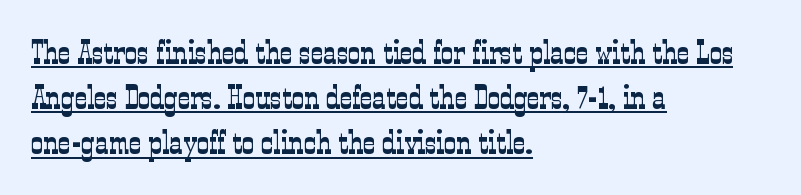
Q: Is the text bold? A: No.
Q: Is the text italic (slanted)? A: No, it is upright.
Q: Is the typeface a serif or a sans-serif typeface? A: Serif.
Q: Is the text underlined? A: Yes.
Q: How is the paragraph aligned? A: Left-aligned.
Q: Is the spacing between letters normal or unusually wide? A: Normal.
Q: Is the spacing between lines tight, normal or loose? A: Normal.
Q: Width (condensed, normal, or wide)? A: Condensed.
Q: Stroke contrast? A: Low.
Q: x-height? A: Medium.
Q: Monospaced? A: No.
